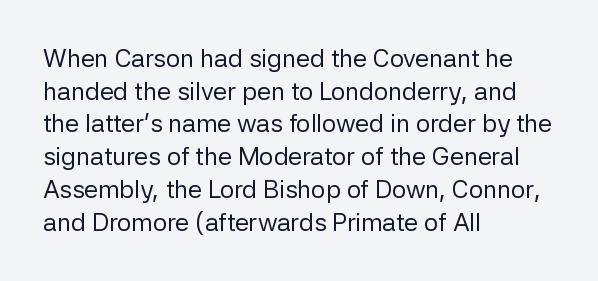
{"italic": "no", "bold": "no", "underline": "no", "align": "left", "line_spacing": "normal", "line_spacing_ratio": 1.31, "letter_spacing": "normal", "letter_spacing_em": 0.0, "glyph_px": 25}
